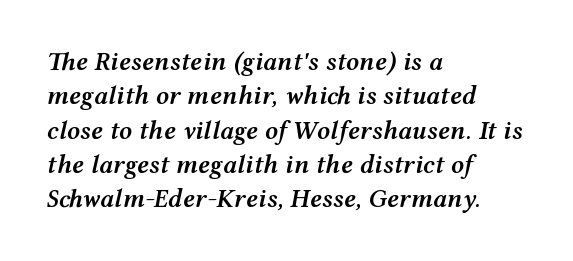
The image shows 26 px text type, italic (leaning right); set left-aligned, normal line spacing (1.32x), normal letter spacing, not underlined.
